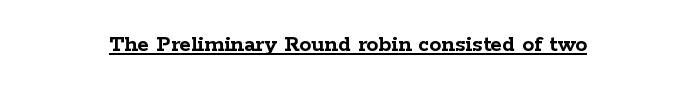
The image shows 24 px bold type, upright; set normal letter spacing, underlined.
